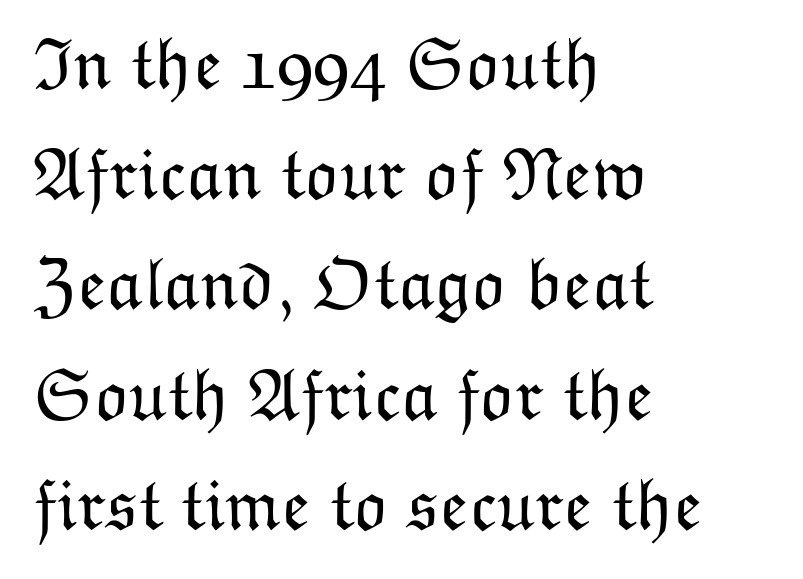
{"italic": "no", "bold": "no", "weight": "light", "width": "normal", "stroke_contrast": "low", "x_height": "medium", "monospaced": "no", "underline": "no", "align": "left", "line_spacing": "normal", "line_spacing_ratio": 1.51, "letter_spacing": "normal", "letter_spacing_em": 0.0, "glyph_px": 73}
